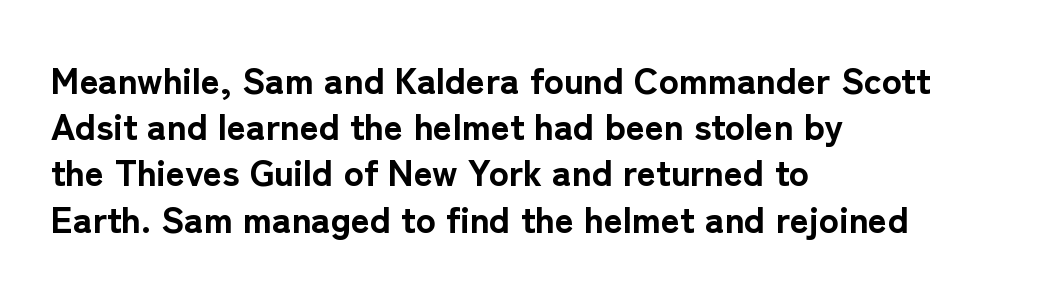
In terms of posture, this sample is upright. Note the varied advance widths — an 'i' is clearly narrower than an 'm'. Weight check: bold — yes, fully. Nobody drew a line under any word here. Casual observation: everything's shoved over to the left. Students, observe: this is what conventionally led text looks like.
